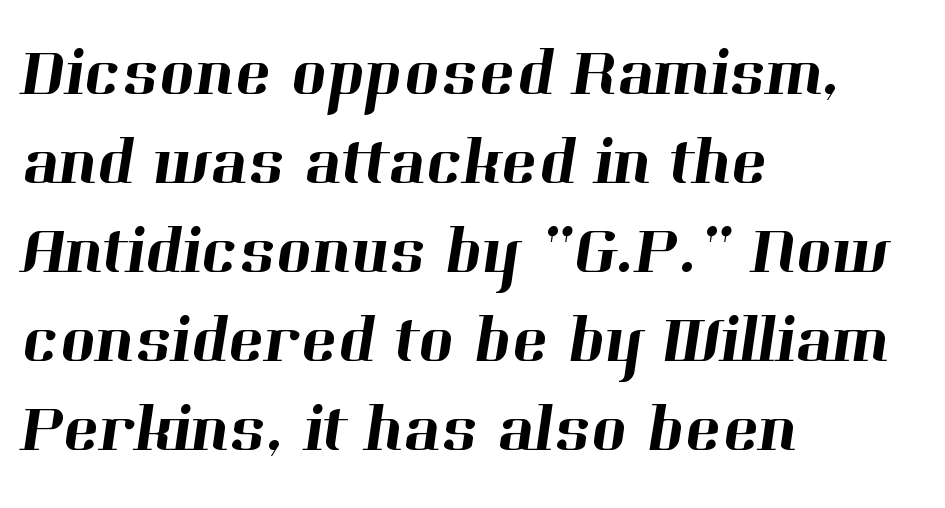
The image shows 68 px serif type; set left-aligned, normal line spacing (1.31x), normal letter spacing, not underlined; high stroke contrast and a medium x-height.
